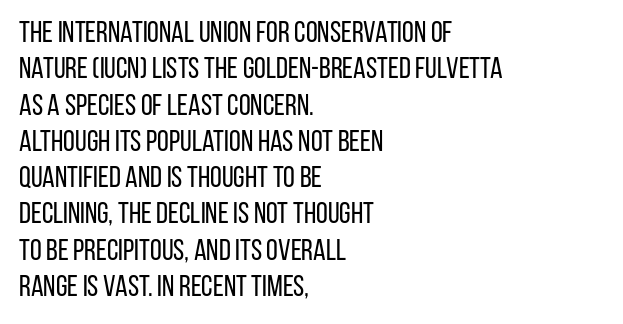
Q: Is the text bold? A: No.
Q: Is the text italic (slanted)? A: No, it is upright.
Q: Is the typeface a serif or a sans-serif typeface? A: Sans-serif.
Q: Is the text underlined? A: No.
Q: How is the paragraph aligned? A: Left-aligned.
Q: Is the spacing between letters normal or unusually wide? A: Normal.
Q: Width (condensed, normal, or wide)? A: Condensed.
Q: Stroke contrast? A: Low.
Q: x-height? A: Large.
Q: Monospaced? A: No.
